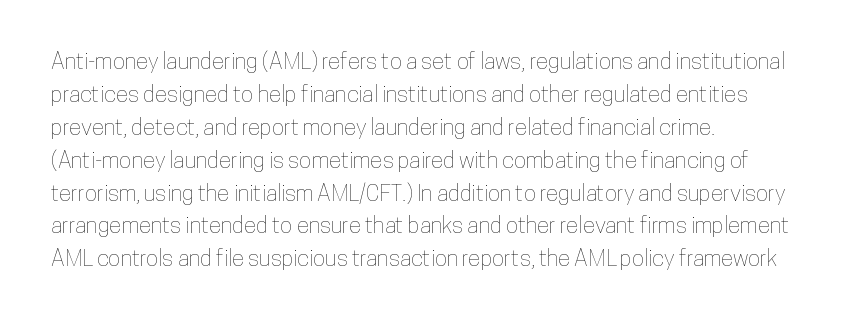
Plain, unruled lines of type. Letter spacing: default. Quick note: interline space is typical. Does the lettering tilt? It doesn't — this is upright. One-word summary of the alignment: left.
